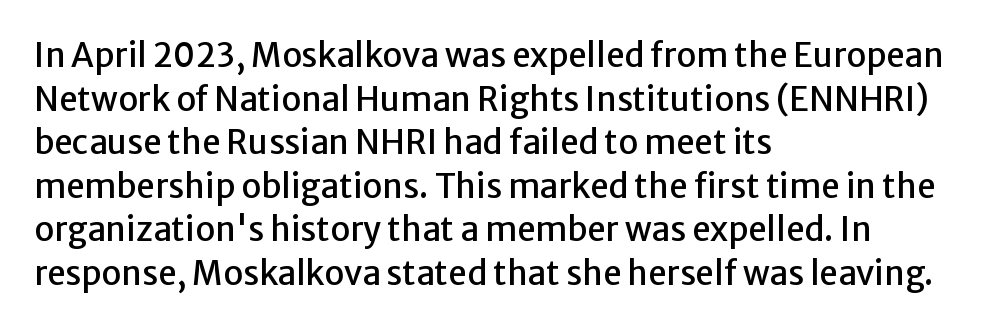
The passage shown is typed in a proportional face where columns would drift. Evenly set lines give the paragraph a standard silhouette. Where is the straight margin? On the left. This rendering features lettering with no underline. Posture: straight, roman, zero tilt.
